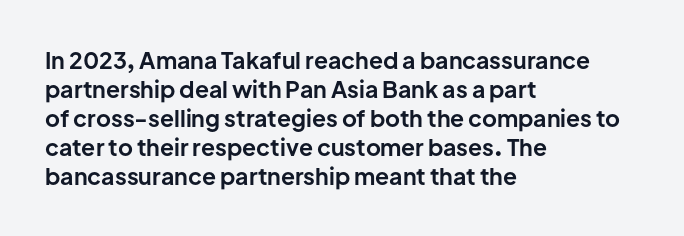
Q: Is the text bold? A: Yes.
Q: Is the text italic (slanted)? A: No, it is upright.
Q: Is the text underlined? A: No.
Q: How is the paragraph aligned? A: Left-aligned.
Q: Is the spacing between letters normal or unusually wide? A: Normal.
Q: Is the spacing between lines tight, normal or loose? A: Normal.
